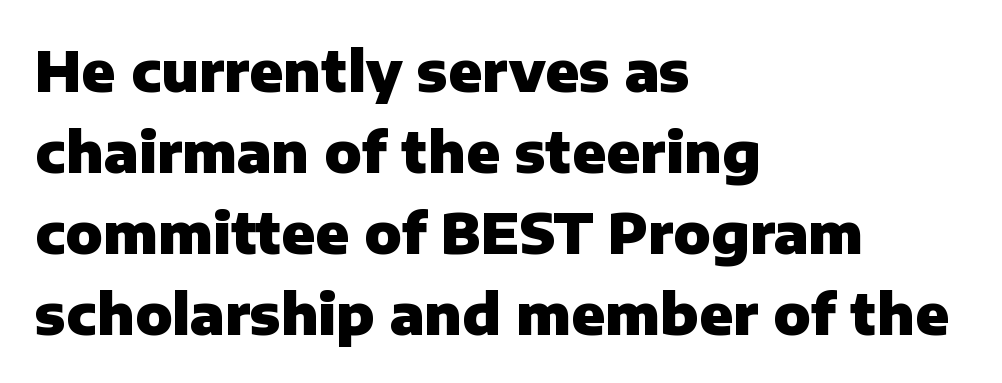
Q: Is the text bold? A: Yes.
Q: Is the text italic (slanted)? A: No, it is upright.
Q: Is the typeface a serif or a sans-serif typeface? A: Sans-serif.
Q: Is the text underlined? A: No.
Q: How is the paragraph aligned? A: Left-aligned.
Q: Is the spacing between letters normal or unusually wide? A: Normal.
Q: Is the spacing between lines tight, normal or loose? A: Normal.
Q: Width (condensed, normal, or wide)? A: Normal.
Q: Stroke contrast? A: Low.
Q: x-height? A: Medium.
Q: Monospaced? A: No.
